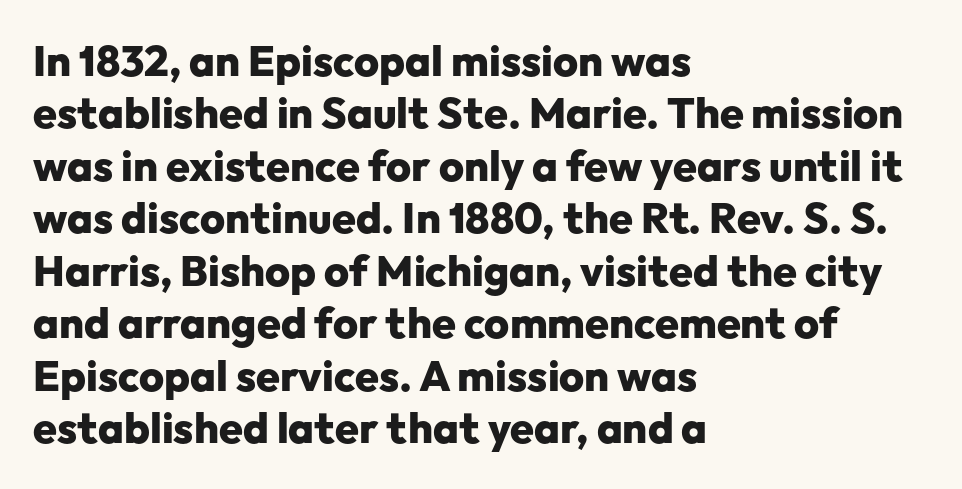
A bare baseline throughout the passage. Here the designer chose a conventional face with non-uniform glyph widths. In terms of posture, this sample is upright. The text was rendered using a sans face with plain stroke endings. As a designer I'd log this as weight 700, bold. Characters follow at the spacing the type designer built in.
